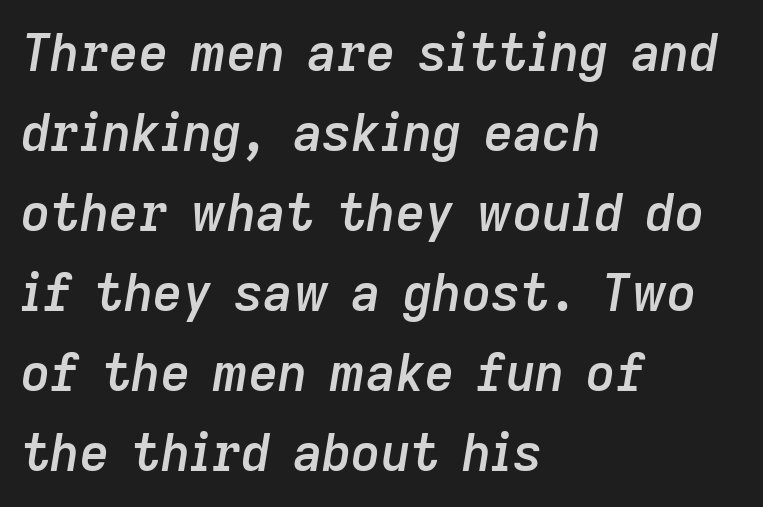
This sample has the flowing, uneven cadence of proportional lettering. The compositor pushed each line to the left boundary. Set as a demibold, roughly 600 on the weight scale. Normally led — the rows are evenly, conventionally spaced.
